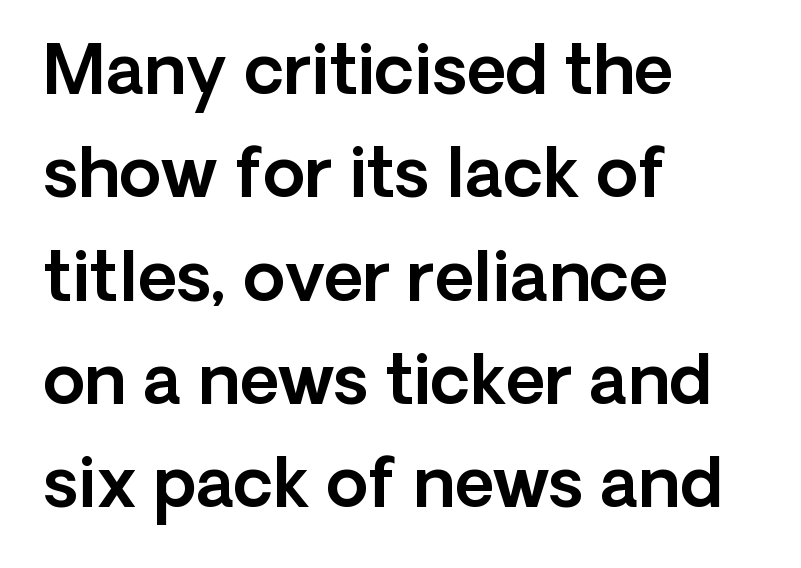
{"serif": "no", "italic": "no", "width": "normal", "x_height": "medium", "monospaced": "no", "underline": "no", "align": "left", "line_spacing": "normal", "line_spacing_ratio": 1.52, "letter_spacing": "normal", "letter_spacing_em": 0.0, "glyph_px": 68}
